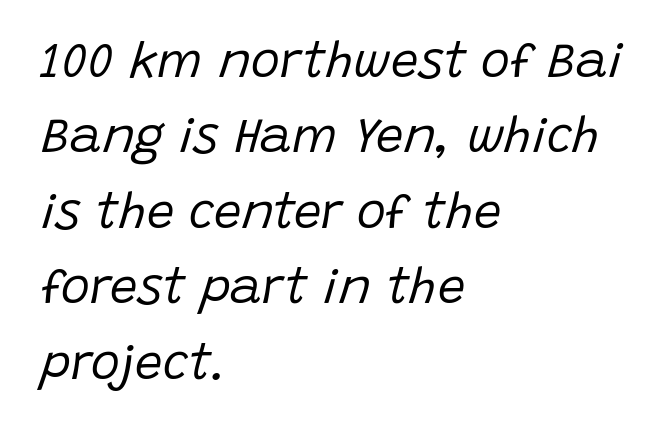
Q: Is the text bold? A: No.
Q: Is the text italic (slanted)? A: Yes, it leans right by about 15 degrees.
Q: Is the text underlined? A: No.
Q: How is the paragraph aligned? A: Left-aligned.
Q: Is the spacing between letters normal or unusually wide? A: Normal.
Q: Is the spacing between lines tight, normal or loose? A: Normal.
Q: Width (condensed, normal, or wide)? A: Normal.
Q: Stroke contrast? A: Low.
Q: x-height? A: Large.
Q: Monospaced? A: No.
